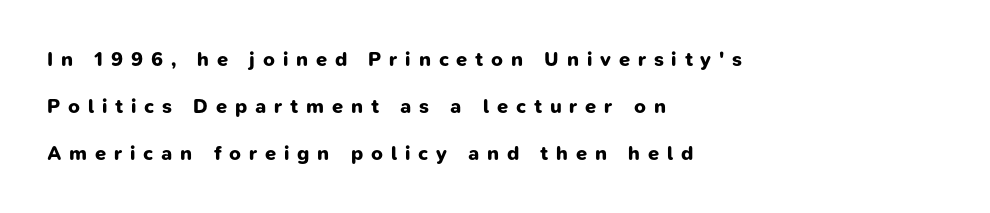
These lines stack with their left ends in a neat column. The font is running at its bold setting. Each new line begins a long way beneath the previous one. This sample uses expanded letter spacing, leaving extra air between glyphs. Honestly, there is no underline to notice here at all.
